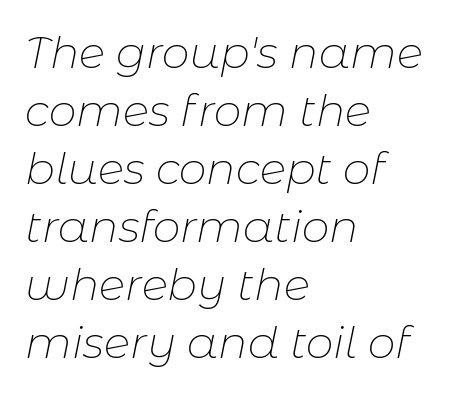
Bare-footed words on every line. These lines keep a tight, regular rhythm from letter to letter. Bold? No — there's no thickening of the strokes. The passage shown leans; its letterforms are oblique. Line beginnings align vertically; line endings do not. Do the characters align in a grid? No, the font is proportional.
